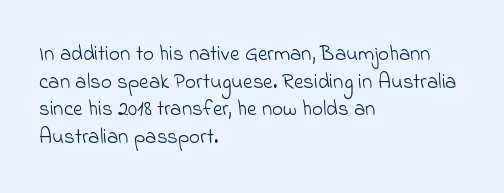
The image shows 21 px text type; set left-aligned, normal line spacing (1.31x), normal letter spacing, not underlined.
